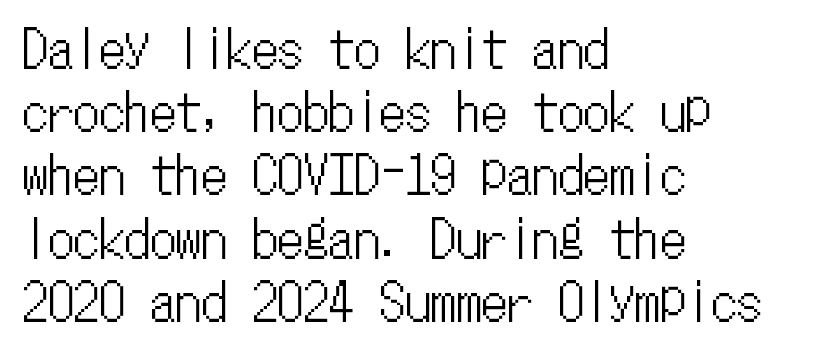
{"italic": "no", "width": "condensed", "stroke_contrast": "low", "x_height": "medium", "monospaced": "yes", "underline": "no", "align": "left", "line_spacing_ratio": 1.24, "letter_spacing": "normal", "letter_spacing_em": 0.0, "glyph_px": 51}
